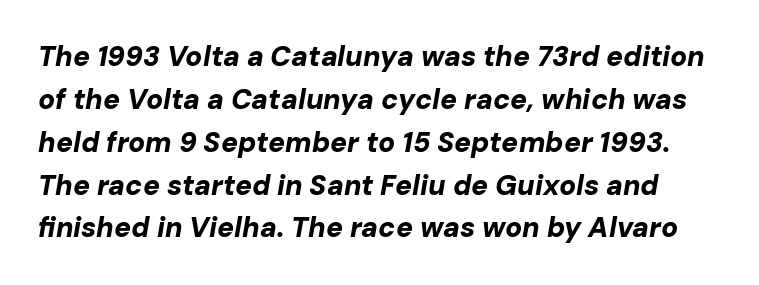
Q: Is the text bold? A: Yes.
Q: Is the text italic (slanted)? A: Yes, it leans right by about 10 degrees.
Q: Is the text underlined? A: No.
Q: Is the spacing between letters normal or unusually wide? A: Normal.
Q: Is the spacing between lines tight, normal or loose? A: Normal.
Q: Width (condensed, normal, or wide)? A: Normal.
Q: Stroke contrast? A: Low.
Q: x-height? A: Medium.
Q: Monospaced? A: No.
